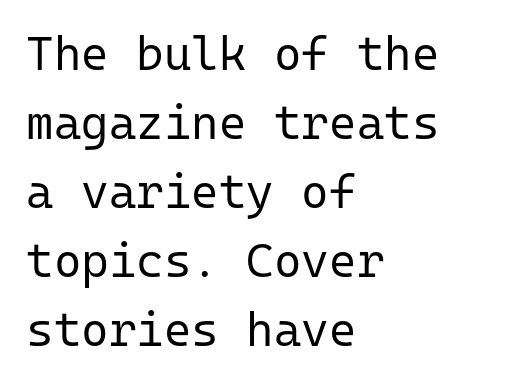
Compared with typical paragraphs, the rows here are spaced about the same. Font category for this specimen: sans-serif. The horizontal fit of the characters is conventional and even. Characters remain perfectly vertical along every line. Stems and bowls with no extra thickness — not bold.
